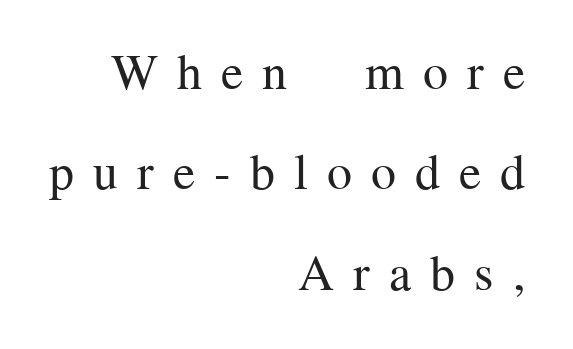
{"serif": "yes", "italic": "no", "bold": "no", "weight": "regular", "width": "normal", "stroke_contrast": "medium", "x_height": "medium", "monospaced": "no", "underline": "no", "align": "right", "line_spacing": "loose", "line_spacing_ratio": 2.01, "letter_spacing": "wide", "letter_spacing_em": 0.38, "glyph_px": 50}
